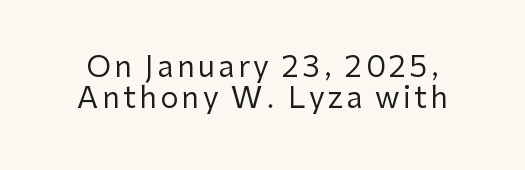
{"serif": "no", "italic": "no", "bold": "no", "weight": "regular", "width": "normal", "stroke_contrast": "low", "x_height": "medium", "monospaced": "no", "underline": "no", "align": "center", "line_spacing": "tight", "line_spacing_ratio": 1.07, "glyph_px": 29}
